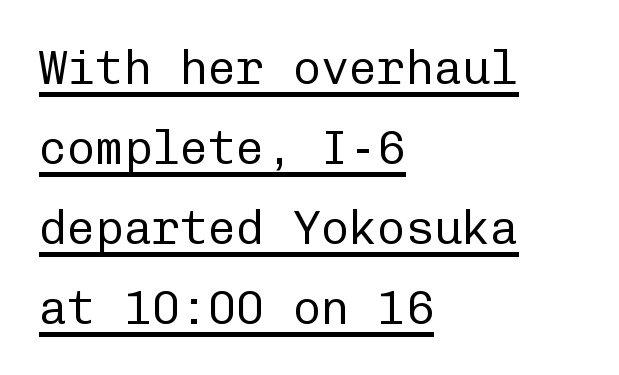
{"serif": "no", "italic": "no", "bold": "no", "weight": "regular", "width": "normal", "stroke_contrast": "low", "x_height": "medium", "monospaced": "yes", "underline": "yes", "align": "left", "line_spacing": "normal", "line_spacing_ratio": 1.7, "letter_spacing": "normal", "letter_spacing_em": 0.0, "glyph_px": 47}
